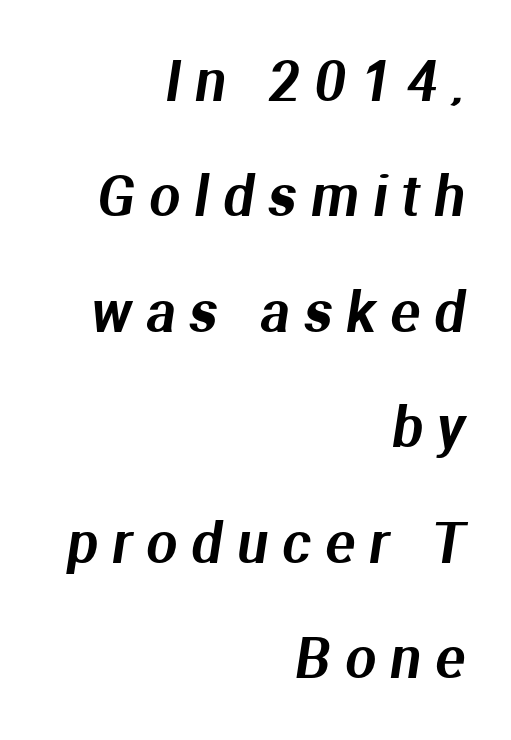
{"serif": "no", "width": "normal", "stroke_contrast": "medium", "x_height": "medium", "monospaced": "no", "underline": "no", "align": "right", "line_spacing": "loose", "line_spacing_ratio": 2.1, "letter_spacing": "wide", "letter_spacing_em": 0.26, "glyph_px": 55}
